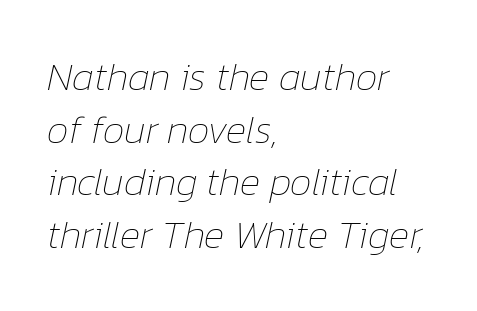
{"italic": "yes", "lean": "right", "slant_degrees": 12, "bold": "no", "weight": "thin", "width": "normal", "stroke_contrast": "low", "x_height": "medium", "monospaced": "no", "underline": "no", "align": "left", "line_spacing": "normal", "line_spacing_ratio": 1.35, "letter_spacing": "normal", "letter_spacing_em": 0.0, "glyph_px": 39}
